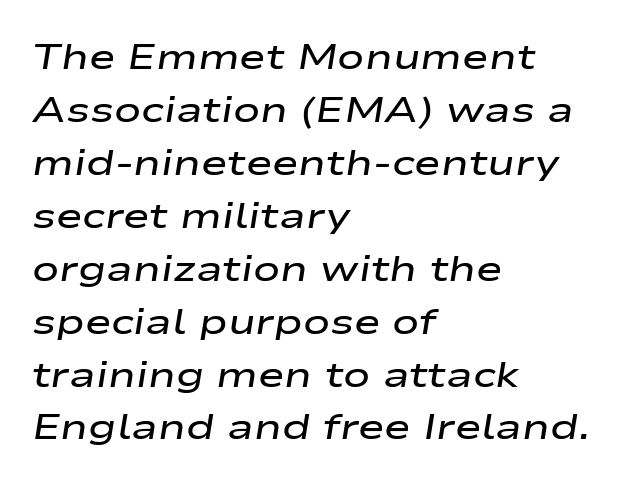
Q: Is the text bold? A: Semi-bold.
Q: Is the text italic (slanted)? A: Yes, it leans right by about 9 degrees.
Q: Is the text underlined? A: No.
Q: How is the paragraph aligned? A: Left-aligned.
Q: Is the spacing between letters normal or unusually wide? A: Normal.
Q: Is the spacing between lines tight, normal or loose? A: Normal.
Q: Width (condensed, normal, or wide)? A: Wide.
Q: Stroke contrast? A: Low.
Q: x-height? A: Medium.
Q: Monospaced? A: No.
